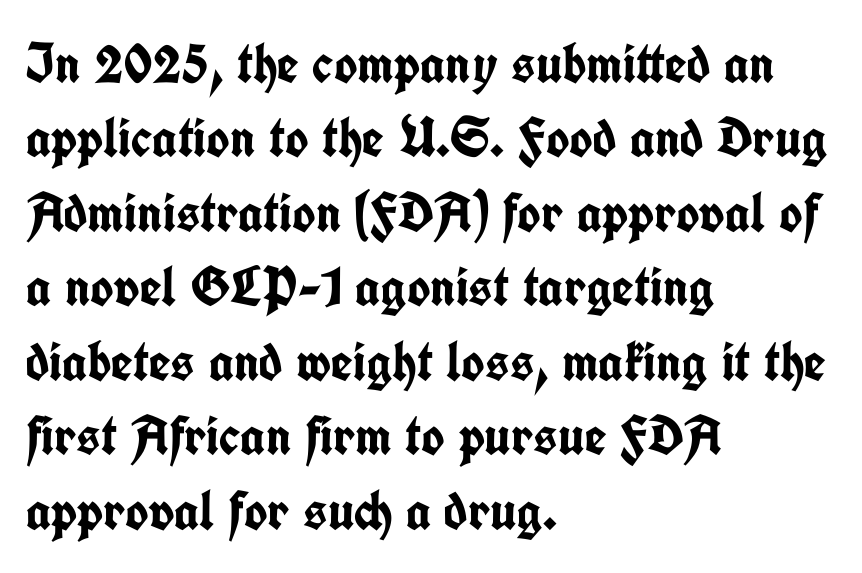
The image shows 56 px semibold, condensed sans-serif type, upright; set left-aligned, normal line spacing (1.33x), normal letter spacing, not underlined; low stroke contrast and a medium x-height.
